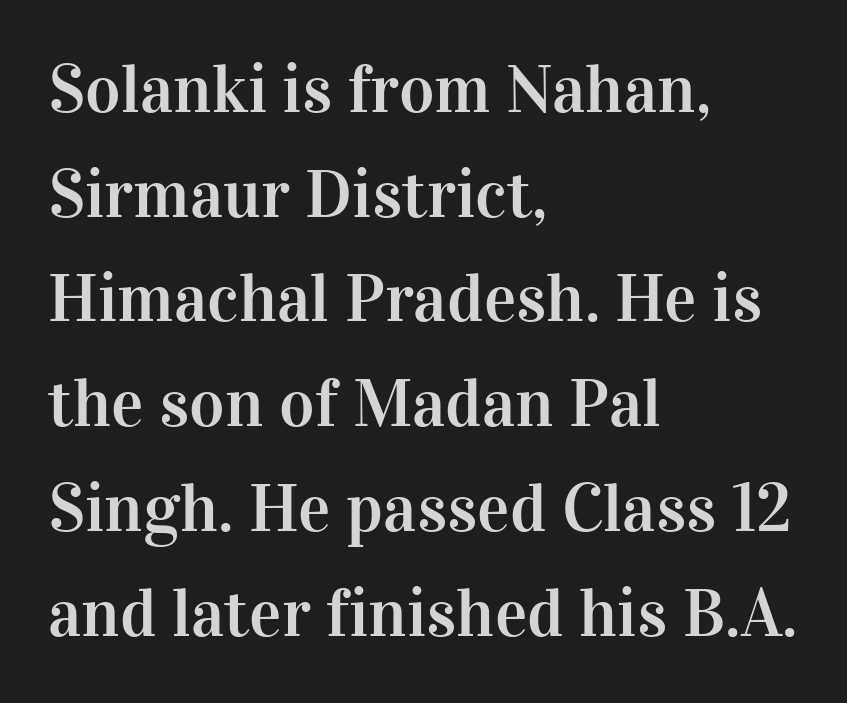
Q: Is the text italic (slanted)? A: No, it is upright.
Q: Is the typeface a serif or a sans-serif typeface? A: Serif.
Q: Is the text underlined? A: No.
Q: How is the paragraph aligned? A: Left-aligned.
Q: Is the spacing between letters normal or unusually wide? A: Normal.
Q: Is the spacing between lines tight, normal or loose? A: Normal.
Q: Width (condensed, normal, or wide)? A: Normal.
Q: Stroke contrast? A: High.
Q: x-height? A: Medium.
Q: Monospaced? A: No.
